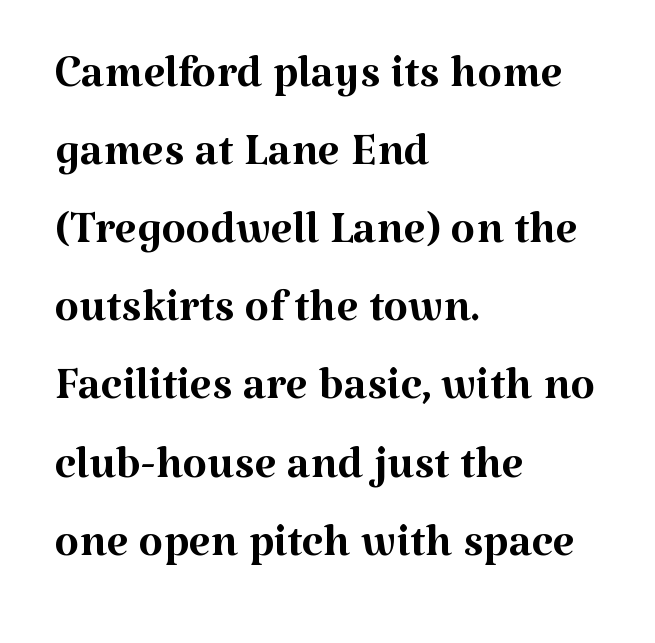
The strip under each line holds only bare page. What stands out about the letter spacing? Nothing — it is the standard amount. Letters have the restrained weight of plain body copy at most. Where is the straight margin? On the left.
